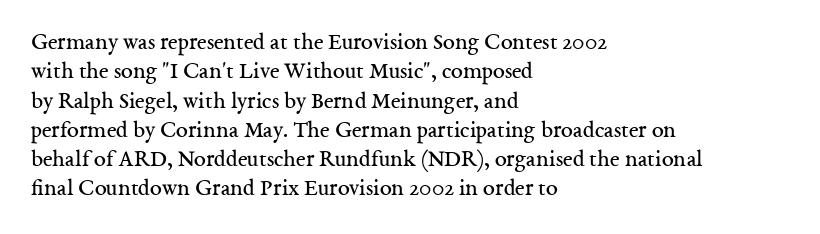
Q: Is the text bold? A: No.
Q: Is the text italic (slanted)? A: No, it is upright.
Q: Is the text underlined? A: No.
Q: How is the paragraph aligned? A: Left-aligned.
Q: Is the spacing between letters normal or unusually wide? A: Normal.
